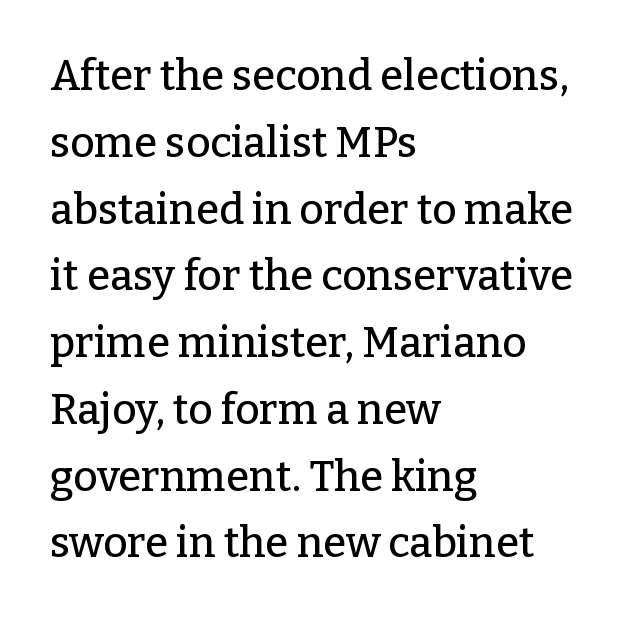
The image shows 42 px serif type, upright; set left-aligned, normal line spacing (1.59x), normal letter spacing, not underlined; low stroke contrast and a medium x-height.
